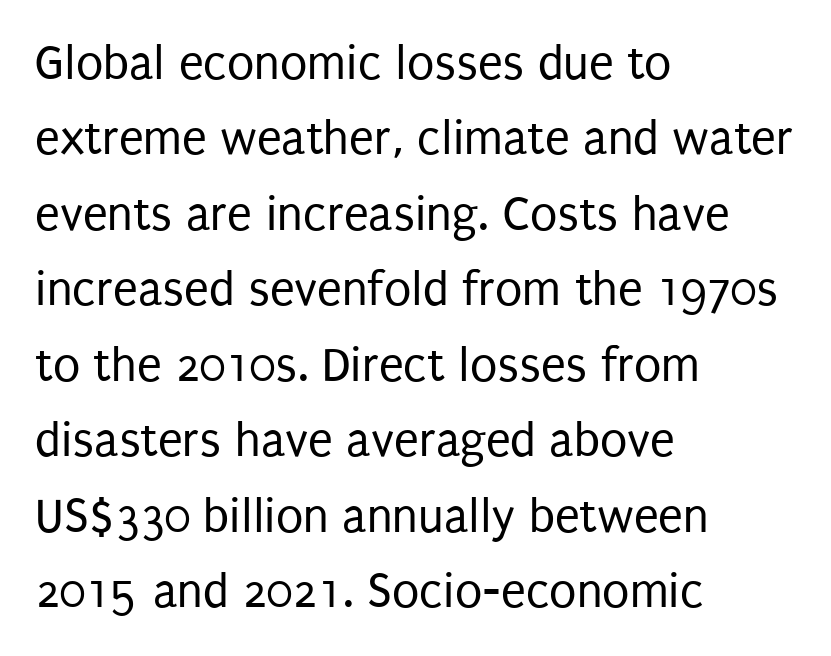
The characters are drawn with everyday or finer stroke widths. Do the characters align in a grid? No, the font is proportional. The space directly below the letters is spotless. Upright lettering throughout. Look at the tracking — it's just the regular setting, nothing added.
